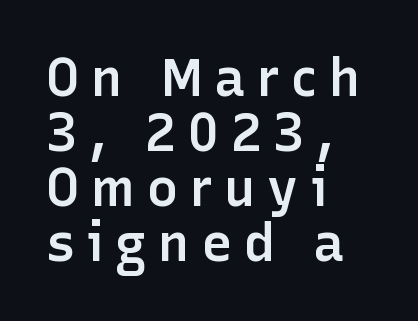
The image shows 52 px semibold sans-serif type, upright; set left-aligned, tight line spacing (1.06x), unusually wide letter spacing (+0.22 em), not underlined; low stroke contrast and a medium x-height.
